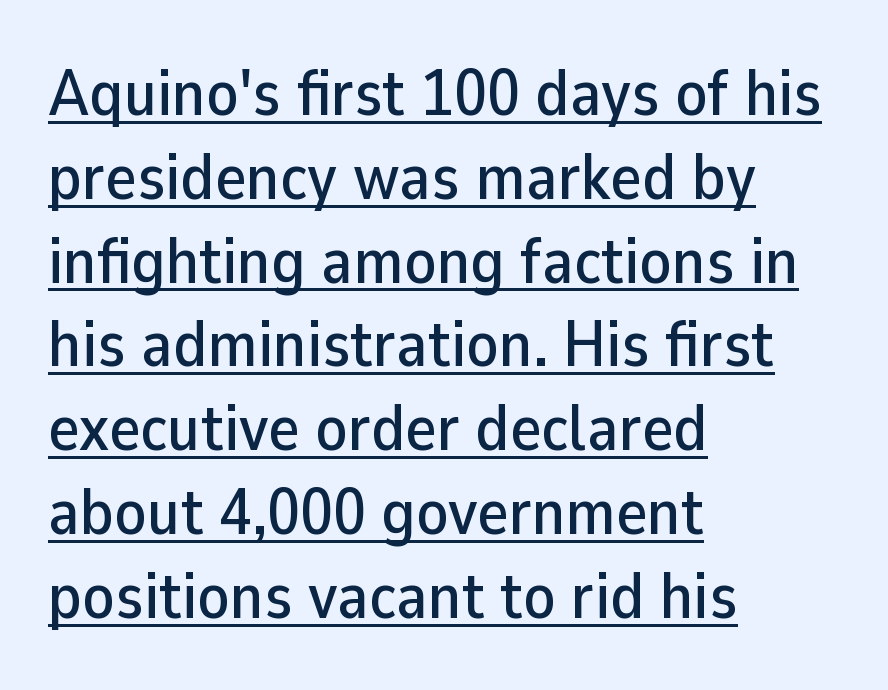
{"serif": "no", "italic": "no", "width": "normal", "stroke_contrast": "low", "x_height": "medium", "monospaced": "no", "underline": "yes", "align": "left", "line_spacing": "normal", "line_spacing_ratio": 1.27, "letter_spacing": "normal", "letter_spacing_em": 0.0, "glyph_px": 66}
